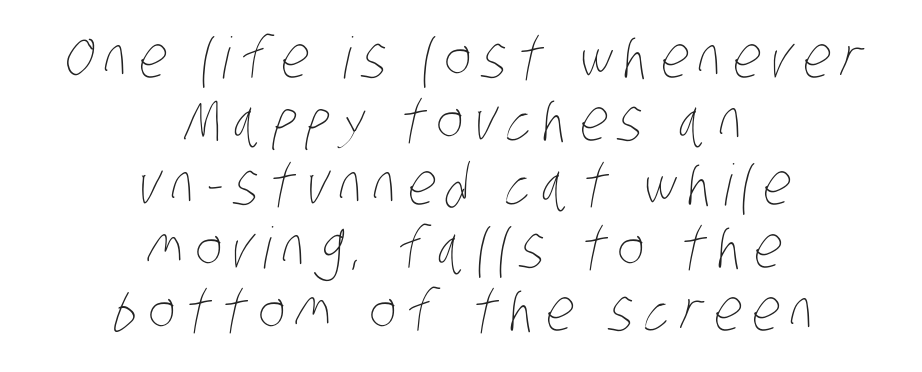
Vertically, the passage feels compressed, each row crowding the next. Short and long lines alike share a common midpoint. The specimen omits any rule beneath the text block's lines. Note the varied advance widths — an 'i' is clearly narrower than an 'm'.
